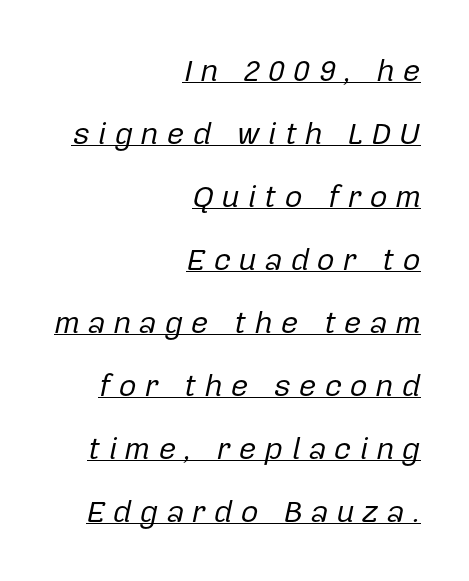
Caption: multi-line text, flush right, ragged left. The font is comparable to plain body text, perhaps lighter. Character widths vary here, with narrow letters taking less room than wide ones. This is oblique type, the kind used for emphasis or titles. Airy leading.
